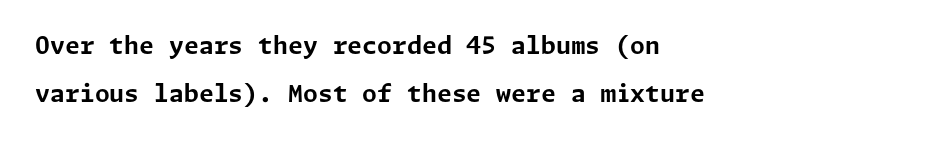
Whoever set this chose breathing room over compactness in the vertical rhythm. Decoration check: the copy has no underline. Characters follow at the spacing the type designer built in. Visually the block forms a straight wall on the left and a jagged coastline on the right. Caption: bold face, heavy strokes.
